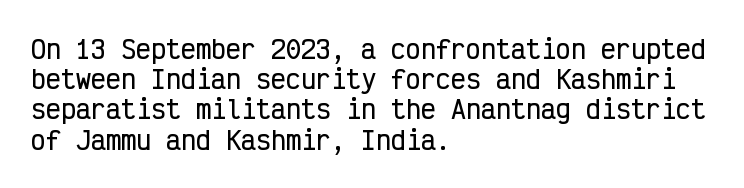
The image shows 25 px text type, upright; set left-aligned, line spacing 1.21x, normal letter spacing, not underlined.
